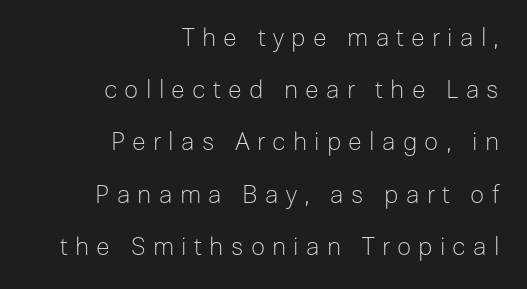
Q: Is the text bold? A: No.
Q: Is the text italic (slanted)? A: No, it is upright.
Q: Is the text underlined? A: No.
Q: How is the paragraph aligned? A: Right-aligned.
Q: Is the spacing between letters normal or unusually wide? A: Unusually wide.
Q: Is the spacing between lines tight, normal or loose? A: Loose.
